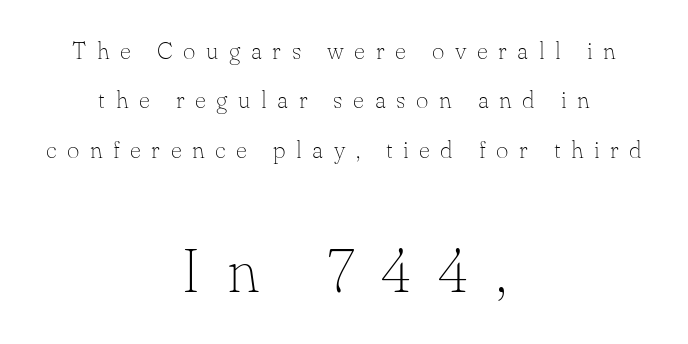
{"serif": "yes", "italic": "no", "bold": "no", "weight": "thin", "width": "normal", "stroke_contrast": "low", "x_height": "small", "monospaced": "no", "underline": "no", "align": "center", "line_spacing": "loose", "line_spacing_ratio": 2.06, "letter_spacing": "wide", "letter_spacing_em": 0.44, "larger_block": "second", "size_ratio": 2.54, "glyph_px": 61}
